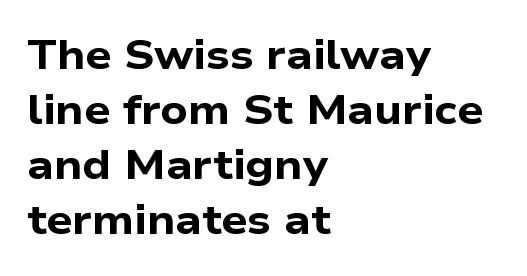
The image shows 41 px bold, wide sans-serif type; set left-aligned, normal line spacing (1.34x), normal letter spacing, not underlined; low stroke contrast and a medium x-height.
